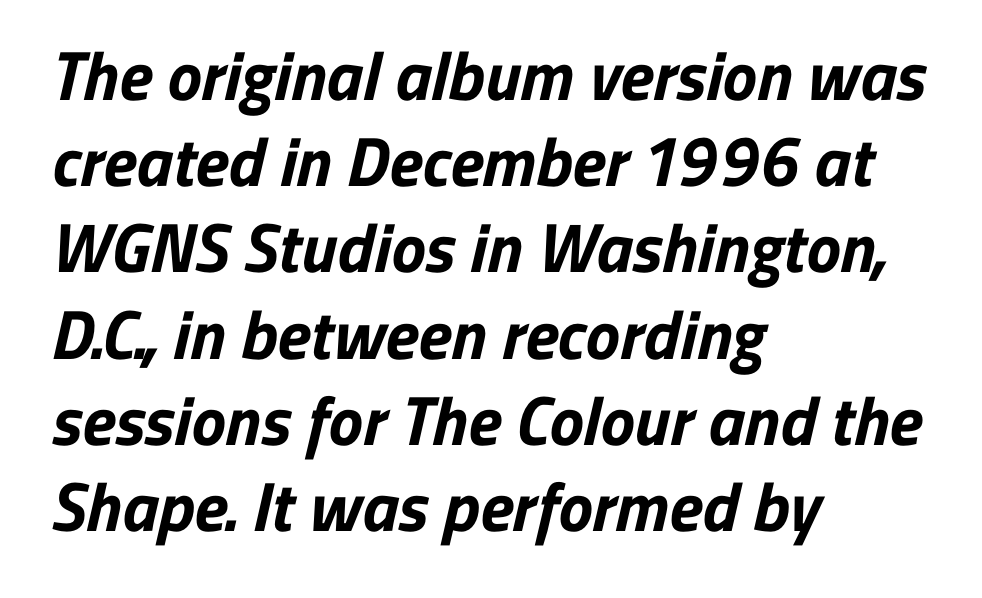
Q: Is the text bold? A: Yes.
Q: Is the typeface a serif or a sans-serif typeface? A: Sans-serif.
Q: Is the text underlined? A: No.
Q: How is the paragraph aligned? A: Left-aligned.
Q: Is the spacing between letters normal or unusually wide? A: Normal.
Q: Is the spacing between lines tight, normal or loose? A: Normal.
Q: Width (condensed, normal, or wide)? A: Normal.
Q: Stroke contrast? A: Low.
Q: x-height? A: Medium.
Q: Monospaced? A: No.
